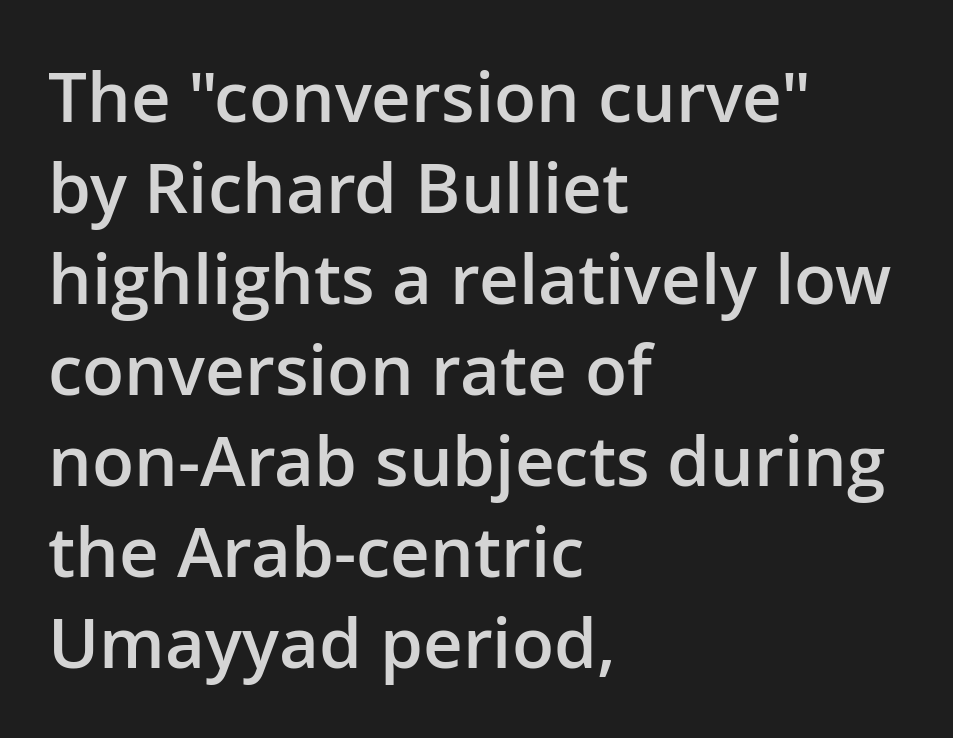
Think of a printed novel: that variable character pitch is what you see here. Type without underlining. Does the copy run flush right? No — it runs flush left. The face used here is rendered with its standard letterfit. Nothing sits at the stroke ends, so this counts as sans-serif. Successive baselines arrive at the customary interval.
